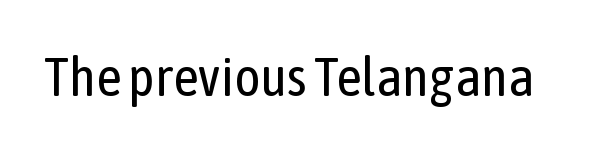
{"serif": "no", "italic": "no", "bold": "no", "weight": "regular", "width": "condensed", "stroke_contrast": "low", "x_height": "medium", "monospaced": "no", "underline": "no", "letter_spacing": "normal", "letter_spacing_em": 0.0, "glyph_px": 55}
